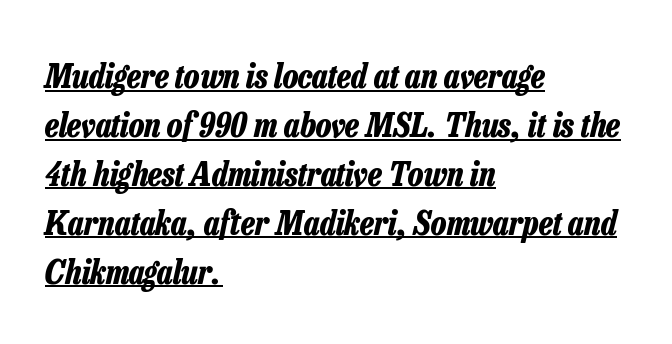
The whole block is typeset with a tilt. Like a heading marked for emphasis, these lines bear an underscore. The rendering uses natural spacing where letterforms have individual widths. You'd pick this weight for a headline — it's a proper bold.
